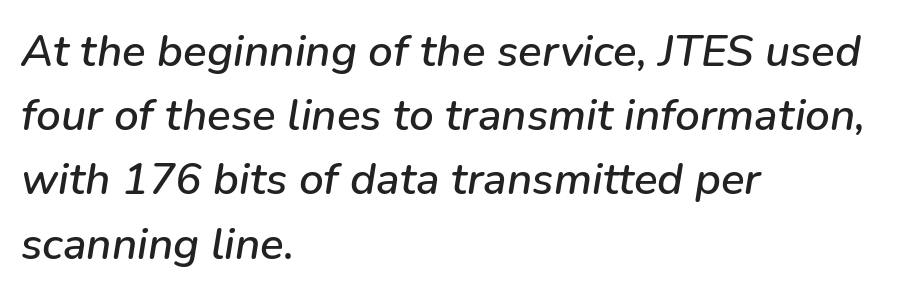
The glyphs look as if they've been sheared to an angle. The tracking reads as untouched default to a designer's eye. These lines are rendered in a variable-pitch font. The strip under each line holds only bare page. Layout note: lines flush left.
